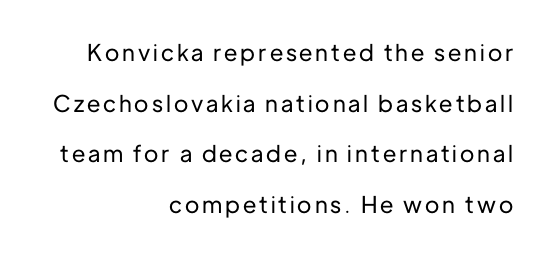
If you drew a ruler down the right edge, every line would touch it. Rule under the text: the space is simply empty. Leading is clearly above the norm, producing a sparse column. No italicization has been applied; the sample stays upright.
